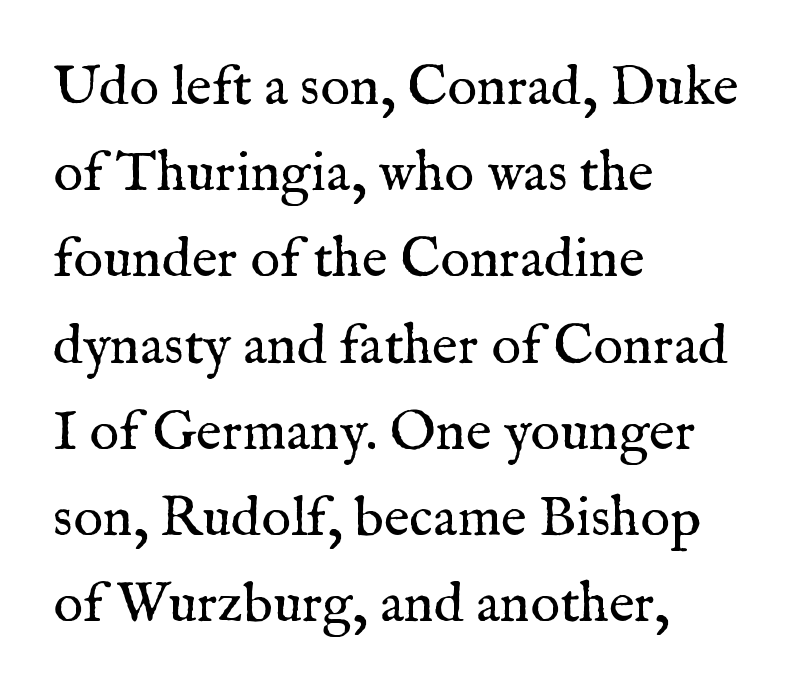
These lines are composed in type with serifs. Spacing verdict: proportional, widths tailored to each character. In terms of posture, this sample is upright. The words here are not underlined. Notice how the passage keeps a crisp vertical edge on the left only. Think standard paragraph weight, or any step lighter than that.
